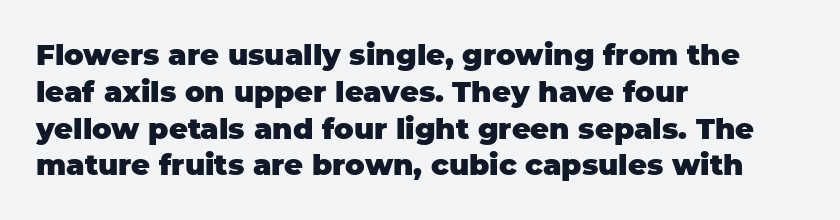
Q: Is the text bold? A: Yes.
Q: Is the text italic (slanted)? A: No, it is upright.
Q: Is the typeface a serif or a sans-serif typeface? A: Sans-serif.
Q: Is the text underlined? A: No.
Q: How is the paragraph aligned? A: Left-aligned.
Q: Is the spacing between letters normal or unusually wide? A: Normal.
Q: Is the spacing between lines tight, normal or loose? A: Normal.
Q: Width (condensed, normal, or wide)? A: Normal.
Q: Stroke contrast? A: Low.
Q: x-height? A: Large.
Q: Monospaced? A: No.
